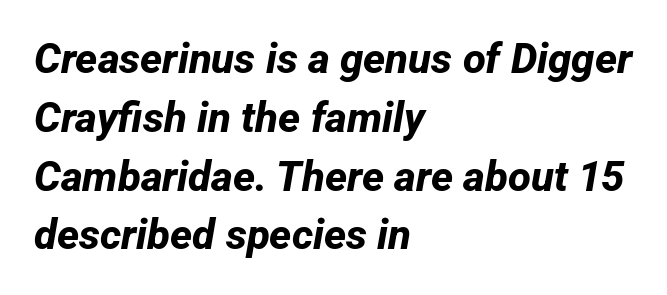
The sample has been set heavy, in full bold. Regarding leading, the lines here are spaced in the standard way. Note the varied advance widths — an 'i' is clearly narrower than an 'm'. The lines in this sample share a left origin and differ only in where they stop. The text was rendered using a sans face with plain stroke endings.
